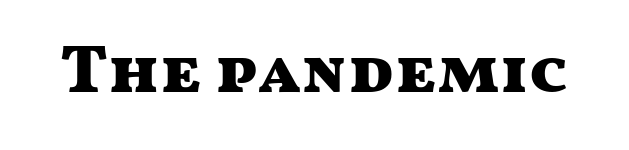
Q: Is the text bold? A: Yes.
Q: Is the text italic (slanted)? A: No, it is upright.
Q: Is the typeface a serif or a sans-serif typeface? A: Sans-serif.
Q: Is the text underlined? A: No.
Q: Is the spacing between letters normal or unusually wide? A: Normal.
Q: Width (condensed, normal, or wide)? A: Wide.
Q: Stroke contrast? A: Medium.
Q: x-height? A: Medium.
Q: Monospaced? A: No.
